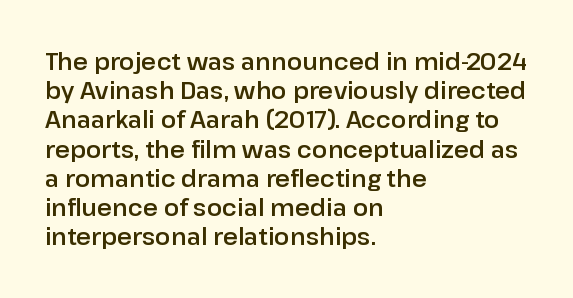
{"italic": "no", "underline": "no", "align": "left", "line_spacing": "normal", "line_spacing_ratio": 1.27, "letter_spacing": "normal", "letter_spacing_em": 0.0, "glyph_px": 23}
